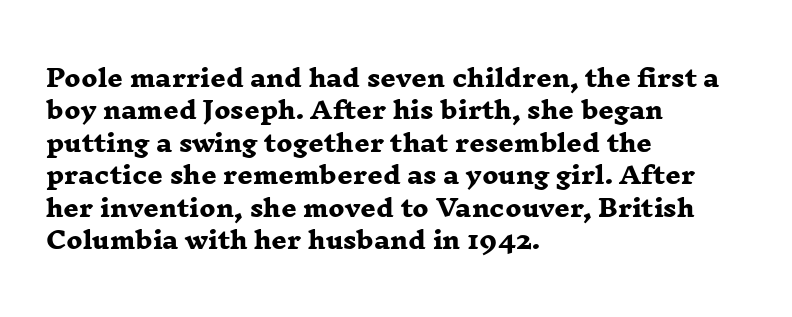
Q: Is the text bold? A: Yes.
Q: Is the text underlined? A: No.
Q: How is the paragraph aligned? A: Left-aligned.
Q: Is the spacing between letters normal or unusually wide? A: Normal.
Q: Is the spacing between lines tight, normal or loose? A: Normal.
